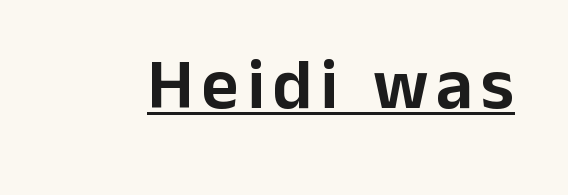
Q: Is the text italic (slanted)? A: No, it is upright.
Q: Is the typeface a serif or a sans-serif typeface? A: Sans-serif.
Q: Is the text underlined? A: Yes.
Q: Width (condensed, normal, or wide)? A: Normal.
Q: Stroke contrast? A: Low.
Q: x-height? A: Medium.
Q: Monospaced? A: No.
